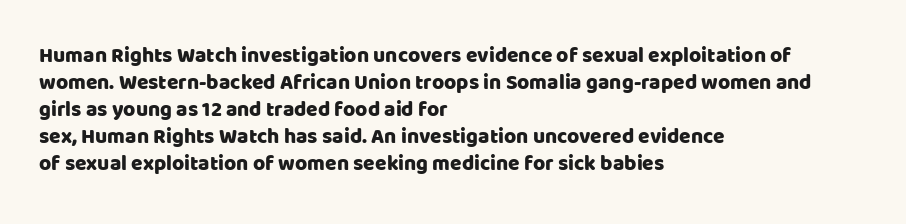
The image shows 21 px text type, upright; set left-aligned, normal line spacing (1.28x), normal letter spacing, not underlined.
